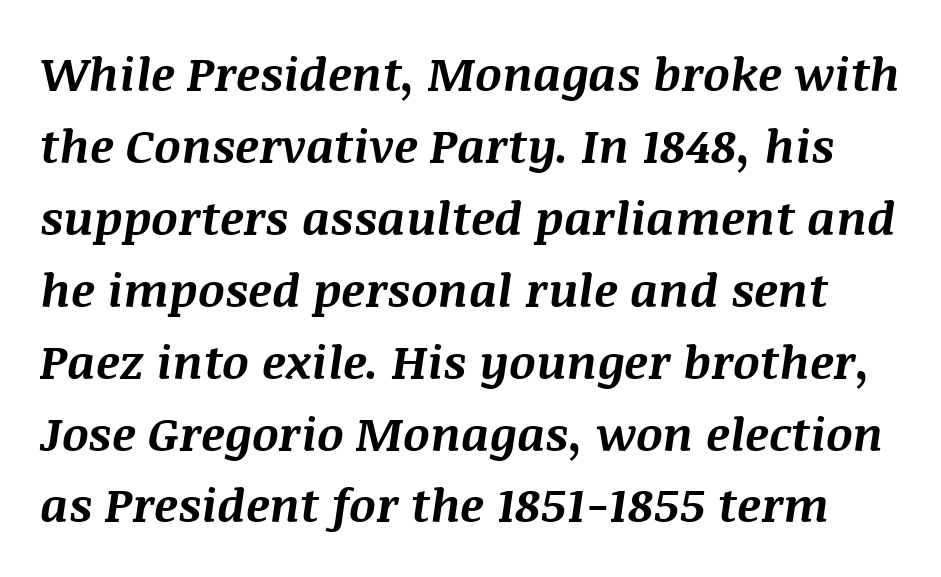
{"italic": "yes", "lean": "right", "slant_degrees": 8, "bold": "yes", "weight": "bold", "width": "normal", "stroke_contrast": "medium", "x_height": "large", "monospaced": "no", "underline": "no", "line_spacing": "normal", "line_spacing_ratio": 1.53, "letter_spacing": "normal", "letter_spacing_em": 0.0, "glyph_px": 47}
